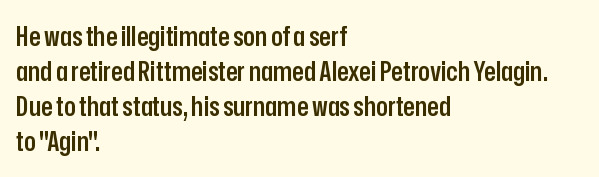
Heft: intermediate — a semibold. How are the letters spaced? Ordinarily, with no added tracking. A typesetter would call this leading conventional body-copy spacing. These lines are set flush left with a ragged right edge. No word sits above an underline. Posture: vertical.
